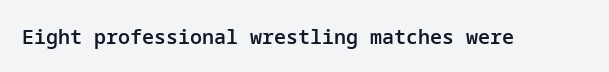
I'd describe the lettering as semibold — firm but not a full bold. The string is rendered with underlining switched off. If you drew a line through each stem, it would be perfectly vertical. Observe the ordinary spacing: letters are neighbours, not strangers.
